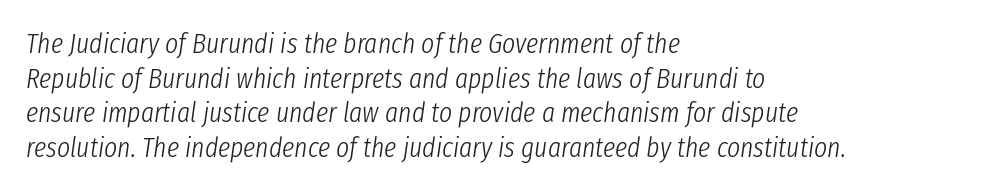
Tall strokes in this sample are angled rather than plumb. Between one letter and the next there's only the usual sliver of space. The lines are quadded left. Bare-footed words on every line.
